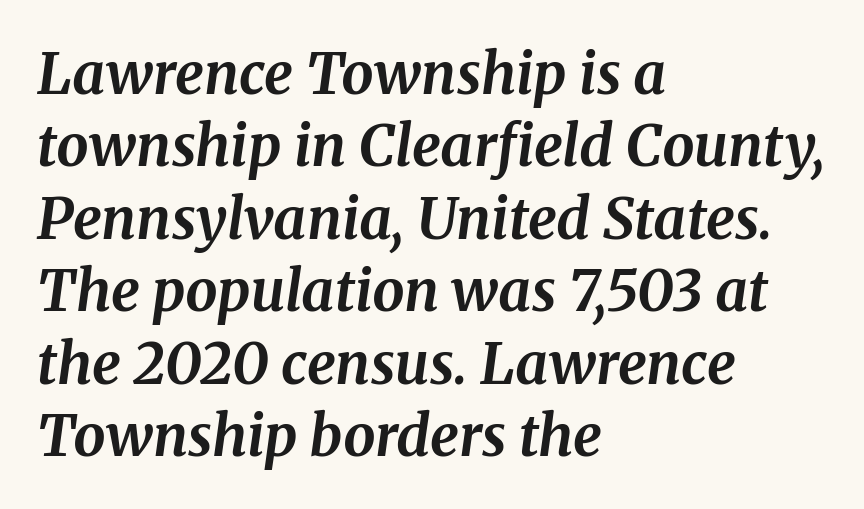
Posture: slanted. Character widths vary here, with narrow letters taking less room than wide ones. The gaps between neighbouring characters are ordinary and unremarkable. Each letter's strokes conclude with small projecting serifs.
